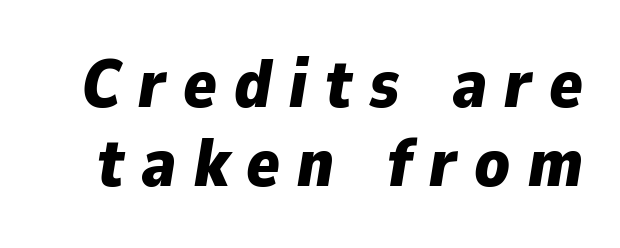
Q: Is the text bold? A: Yes.
Q: Is the text italic (slanted)? A: Yes, it leans right by about 9 degrees.
Q: Is the text underlined? A: No.
Q: Is the spacing between letters normal or unusually wide? A: Unusually wide.
Q: Is the spacing between lines tight, normal or loose? A: Tight.
Q: Width (condensed, normal, or wide)? A: Normal.
Q: Stroke contrast? A: Low.
Q: x-height? A: Medium.
Q: Monospaced? A: No.
